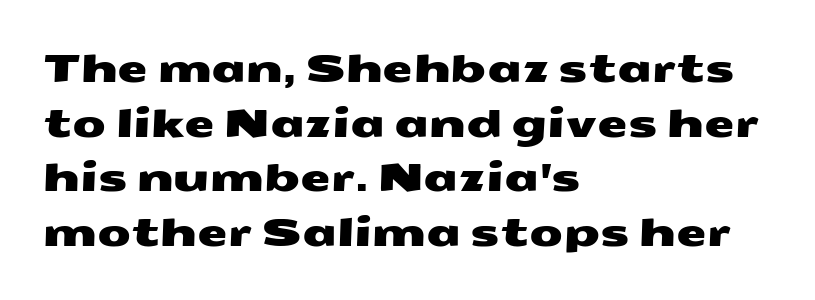
The image shows 39 px wide sans-serif type; set left-aligned, normal line spacing (1.4x), normal letter spacing, not underlined; medium stroke contrast and a medium x-height.
